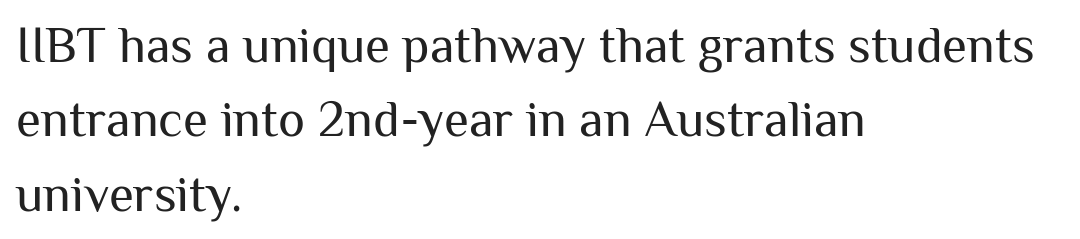
Between one letter and the next there's only the usual sliver of space. Font category for this specimen: sans-serif. Letters have the restrained weight of plain body copy at most. The baseline area is clear. One-word summary of the alignment: left.
